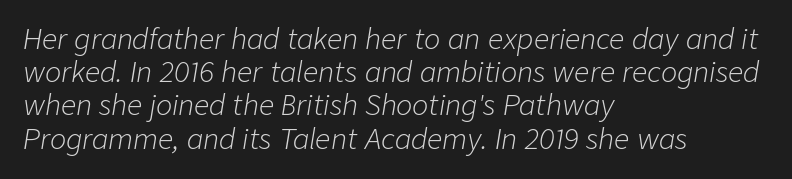
{"italic": "yes", "lean": "right", "slant_degrees": 9, "bold": "no", "underline": "no", "align": "left", "line_spacing_ratio": 1.23, "letter_spacing": "normal", "letter_spacing_em": 0.0, "glyph_px": 27}
